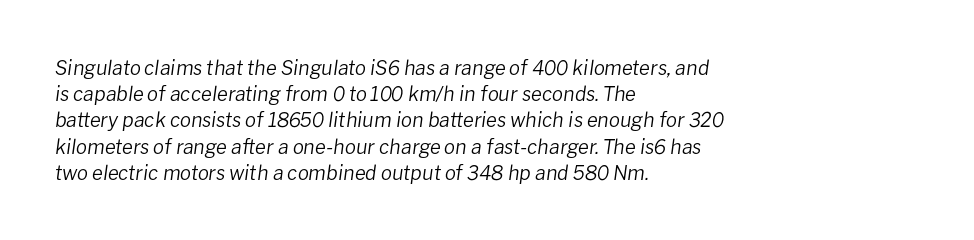
{"italic": "yes", "lean": "right", "slant_degrees": 8, "bold": "no", "underline": "no", "align": "left", "line_spacing": "normal", "line_spacing_ratio": 1.31, "letter_spacing": "normal", "letter_spacing_em": 0.0, "glyph_px": 20}
